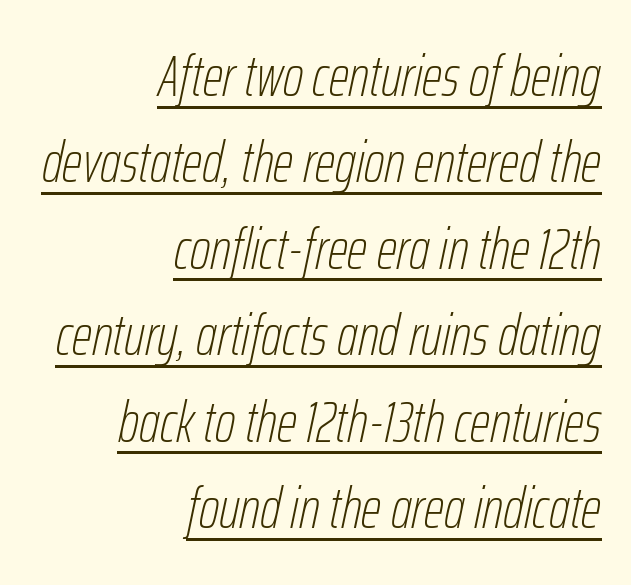
The image shows 58 px thin, condensed type, italic (leaning right); set right-aligned, normal line spacing (1.49x), normal letter spacing, underlined; low stroke contrast and a medium x-height.
